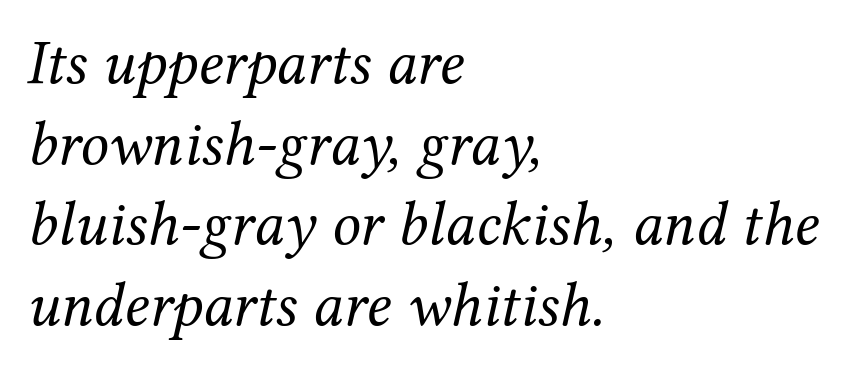
{"serif": "yes", "italic": "yes", "lean": "right", "slant_degrees": 12, "bold": "no", "weight": "regular", "width": "normal", "stroke_contrast": "medium", "x_height": "medium", "monospaced": "no", "underline": "no", "align": "left", "line_spacing": "normal", "line_spacing_ratio": 1.28, "letter_spacing": "normal", "letter_spacing_em": 0.0, "glyph_px": 63}
